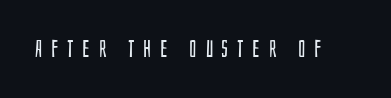
{"italic": "no", "bold": "no", "underline": "no", "letter_spacing": "wide", "letter_spacing_em": 0.36, "glyph_px": 24}
